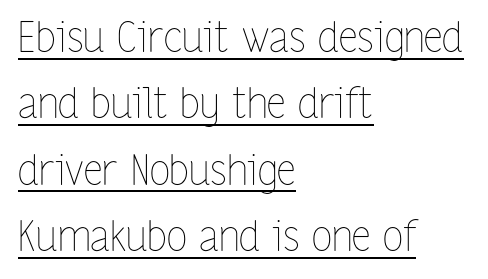
Bold? No — there's no thickening of the strokes. Italic: no, the glyphs are upright roman. Is the letter spacing exaggerated? No — it looks like the ordinary default. Casual observation: everything's shoved over to the left. Character widths vary here, with narrow letters taking less room than wide ones. A typesetter would call this leading conventional body-copy spacing.
